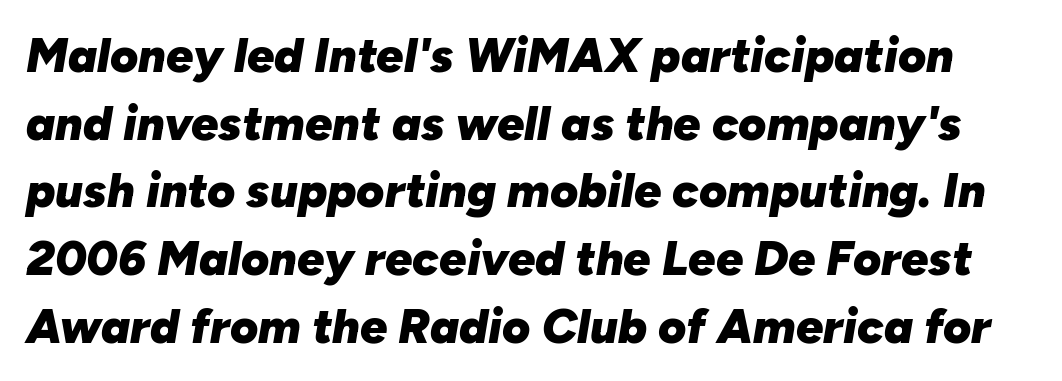
Nobody drew a line under any word here. Varying glyph widths throughout — classic text-font behaviour. Bold? Absolutely — the strokes are thick and heavy. Designer's note — italics engaged.
